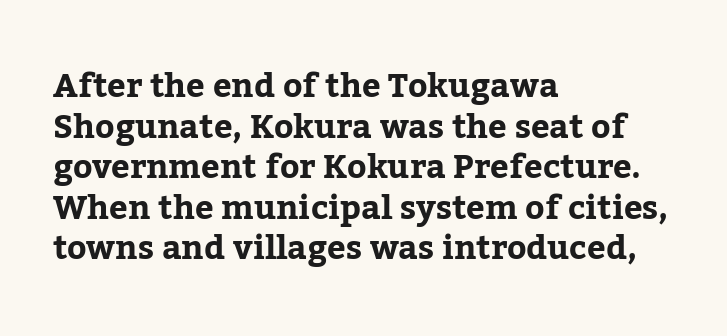
{"serif": "yes", "italic": "no", "bold": "yes", "weight": "bold", "width": "normal", "stroke_contrast": "low", "x_height": "medium", "monospaced": "no", "underline": "no", "align": "left", "line_spacing_ratio": 1.23, "letter_spacing": "normal", "letter_spacing_em": 0.0, "glyph_px": 33}
